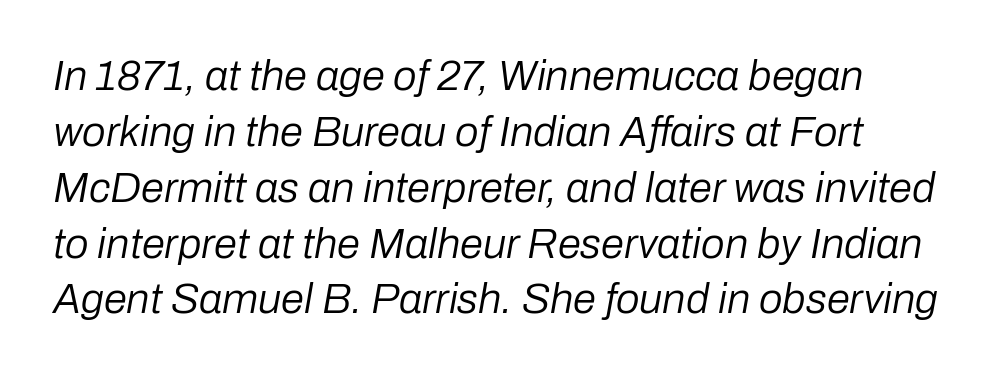
Think of a printed novel: that variable character pitch is what you see here. The font is comparable to plain body text, perhaps lighter. Tracking here is standard; glyphs follow each other at the usual distance. The whole block is typeset with a tilt. Type without underlining. Notice how descenders clear the ascenders below comfortably — that's standard leading.
